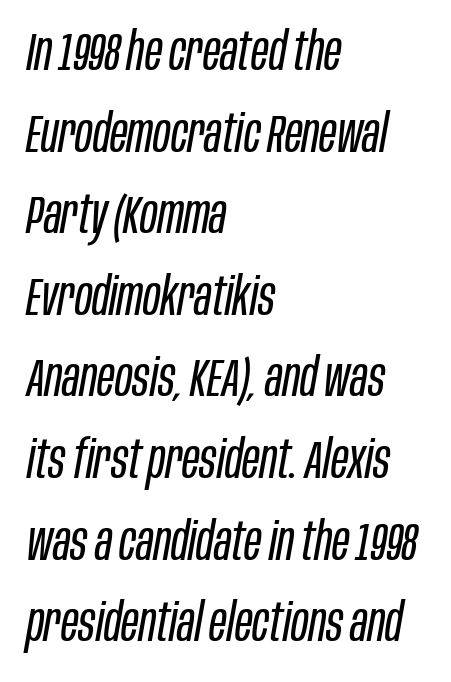
The image shows 53 px regular-weight, condensed type, italic (leaning right); set left-aligned, normal line spacing (1.54x), normal letter spacing, not underlined; low stroke contrast and a large x-height.
